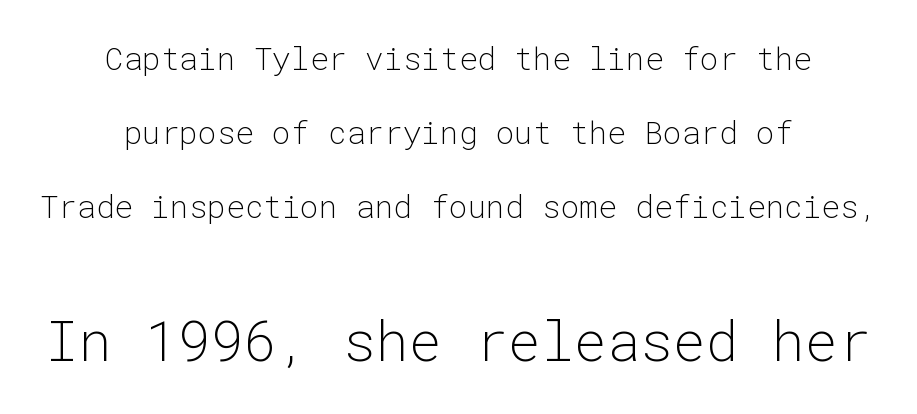
Q: Is the text bold? A: No.
Q: Is the text italic (slanted)? A: No, it is upright.
Q: Is the typeface a serif or a sans-serif typeface? A: Sans-serif.
Q: Is the text underlined? A: No.
Q: How is the paragraph aligned? A: Centered.
Q: Is the spacing between letters normal or unusually wide? A: Normal.
Q: Is the spacing between lines tight, normal or loose? A: Loose.
Q: Which block of text is set in a larger size, the first (top) or the second (bottom)? A: The second (bottom) one.
Q: Width (condensed, normal, or wide)? A: Normal.
Q: Stroke contrast? A: Low.
Q: x-height? A: Medium.
Q: Monospaced? A: Yes.
